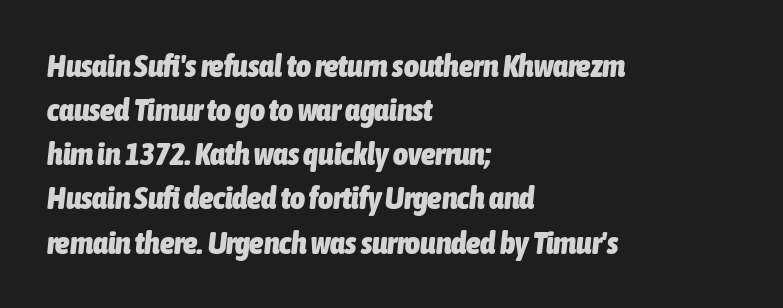
Q: Is the text bold? A: Yes.
Q: Is the text italic (slanted)? A: Yes, it leans right by about 6 degrees.
Q: Is the text underlined? A: No.
Q: How is the paragraph aligned? A: Left-aligned.
Q: Is the spacing between letters normal or unusually wide? A: Normal.
Q: Is the spacing between lines tight, normal or loose? A: Normal.
Q: Width (condensed, normal, or wide)? A: Condensed.
Q: Stroke contrast? A: Low.
Q: x-height? A: Medium.
Q: Monospaced? A: No.
